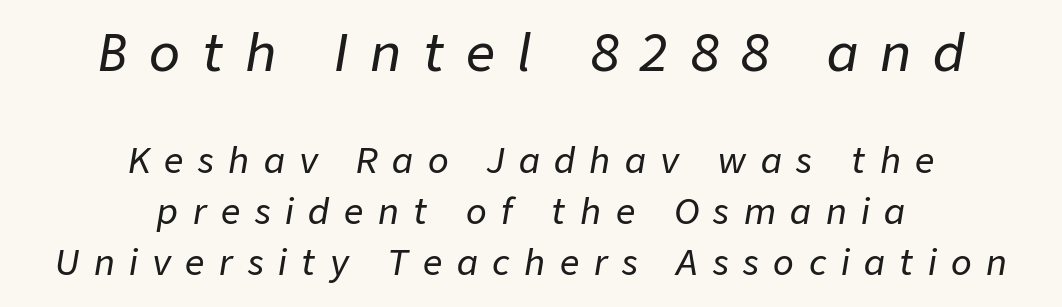
The image shows 51 px text type, italic (leaning right); set centered, normal line spacing (1.51x), unusually wide letter spacing (+0.43 em), not underlined; the first (top) block is 1.5x larger; low stroke contrast and a medium x-height.
